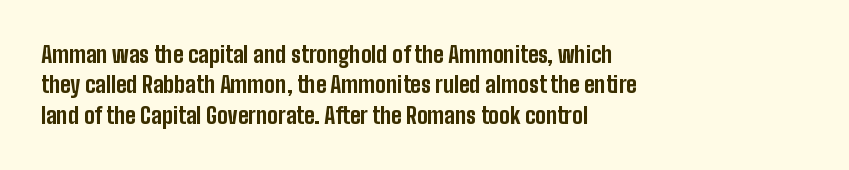
The paragraph shown leans on its left margin. The glyphs have the mass of a bold cut. How are the letters spaced? Ordinarily, with no added tracking. This sample uses an upright cut, with every glyph sitting square on the baseline.
